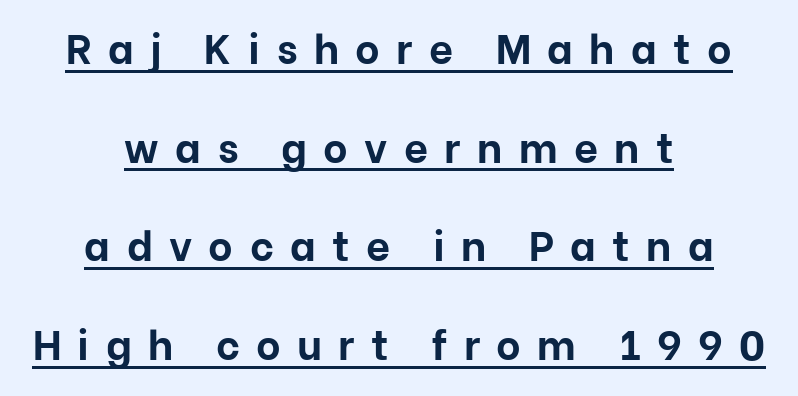
Q: Is the text bold? A: Yes.
Q: Is the text italic (slanted)? A: No, it is upright.
Q: Is the typeface a serif or a sans-serif typeface? A: Sans-serif.
Q: Is the text underlined? A: Yes.
Q: How is the paragraph aligned? A: Centered.
Q: Is the spacing between letters normal or unusually wide? A: Unusually wide.
Q: Is the spacing between lines tight, normal or loose? A: Loose.
Q: Width (condensed, normal, or wide)? A: Normal.
Q: Stroke contrast? A: Low.
Q: x-height? A: Medium.
Q: Monospaced? A: No.
